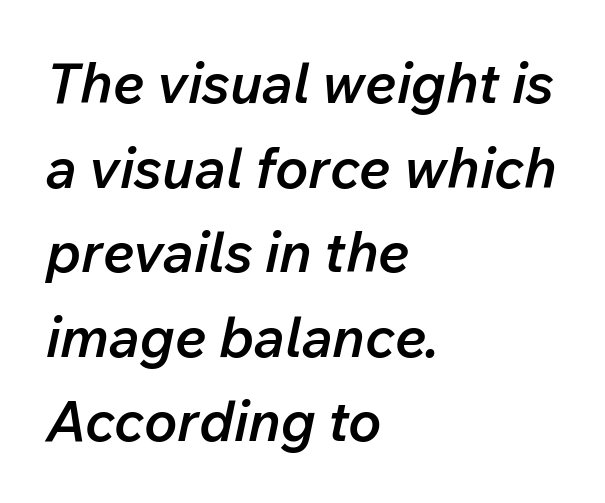
Q: Is the text bold? A: Semi-bold.
Q: Is the text italic (slanted)? A: Yes, it leans right by about 12 degrees.
Q: Is the text underlined? A: No.
Q: How is the paragraph aligned? A: Left-aligned.
Q: Is the spacing between letters normal or unusually wide? A: Normal.
Q: Is the spacing between lines tight, normal or loose? A: Normal.
Q: Width (condensed, normal, or wide)? A: Normal.
Q: Stroke contrast? A: Low.
Q: x-height? A: Medium.
Q: Monospaced? A: No.
